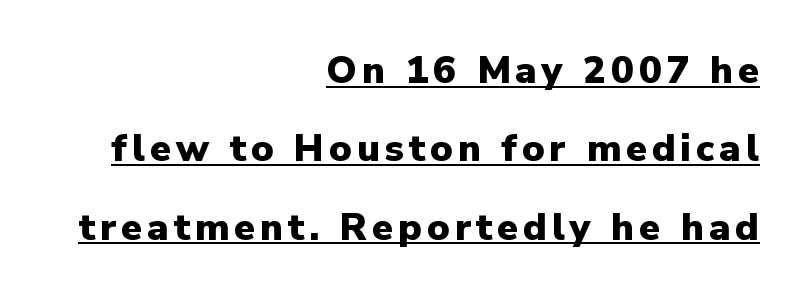
The image shows 38 px heavy sans-serif type, upright; set right-aligned, loose line spacing (2.06x), underlined; low stroke contrast and a medium x-height.
